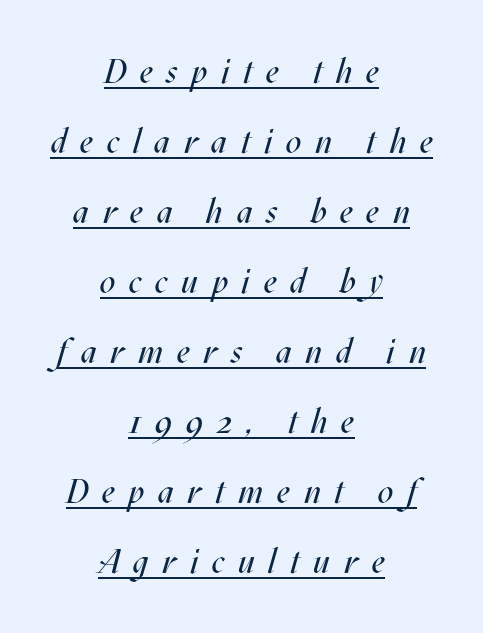
You could fit nearly another row in the gap between these rows. This sample carries an underscore along the baseline area. Summary of weight: not heavy and not bold. This sample uses an oblique cut, with every glyph tilted off the vertical. Proportional: the letters do not fall into vertical columns.
